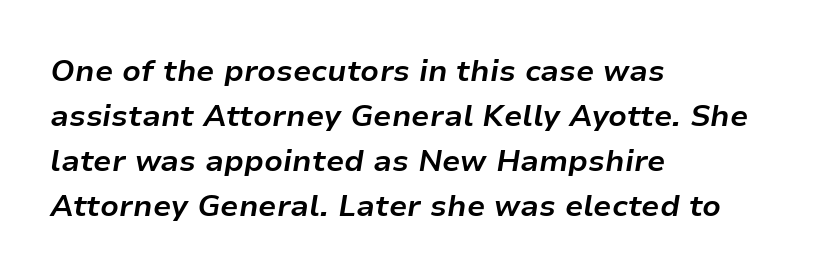
The leading is moderate, giving the passage an even texture. Quick note: underline off. Is this a fixed-width face? No — the glyphs have proportional, varying widths. These lines keep a tight, regular rhythm from letter to letter. Each line starts at the same left margin while the right side varies.
